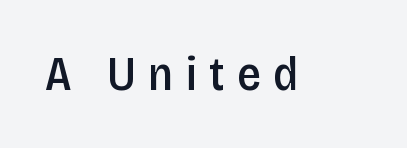
The image shows 48 px semibold, condensed sans-serif type, upright; set unusually wide letter spacing (+0.25 em), not underlined; low stroke contrast and a large x-height.
